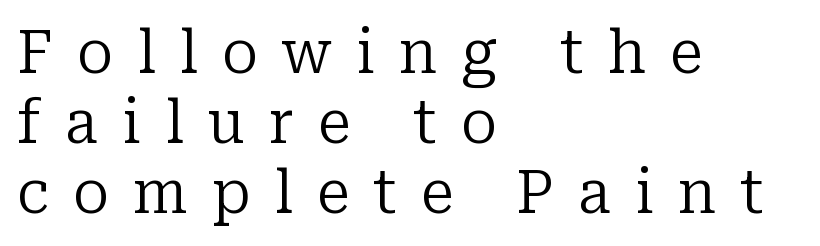
Q: Is the text bold? A: No.
Q: Is the text italic (slanted)? A: No, it is upright.
Q: Is the typeface a serif or a sans-serif typeface? A: Serif.
Q: Is the text underlined? A: No.
Q: How is the paragraph aligned? A: Left-aligned.
Q: Is the spacing between letters normal or unusually wide? A: Unusually wide.
Q: Width (condensed, normal, or wide)? A: Normal.
Q: Stroke contrast? A: Low.
Q: x-height? A: Medium.
Q: Monospaced? A: No.
